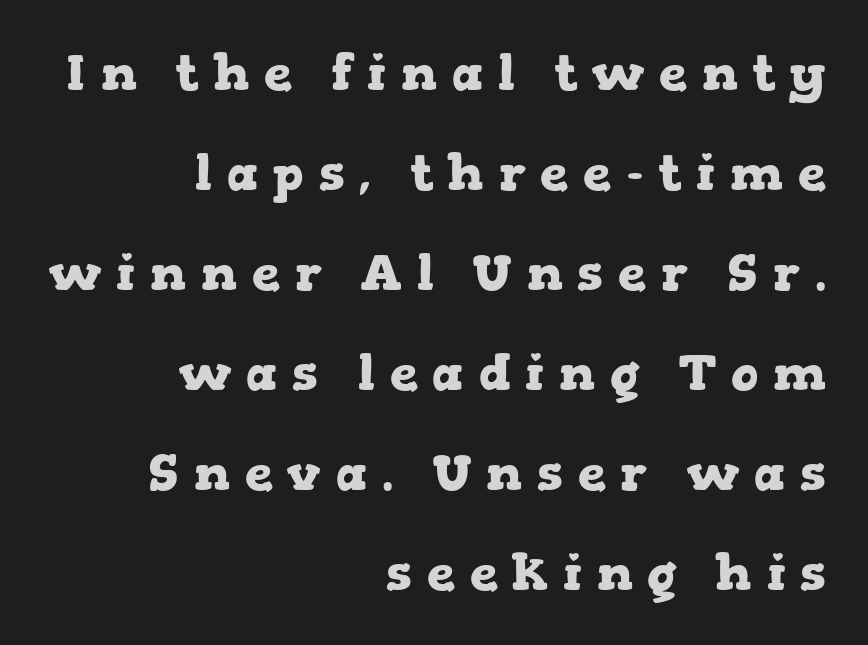
Is this a fixed-width face? No — the glyphs have proportional, varying widths. Stroke thickness is high; the sample reads as a true bold. Short and long lines alike share a common ending point at right. Underlining? Definitely not there. These lines are composed in type with serifs. The type sits square on the baseline with zero lean.
